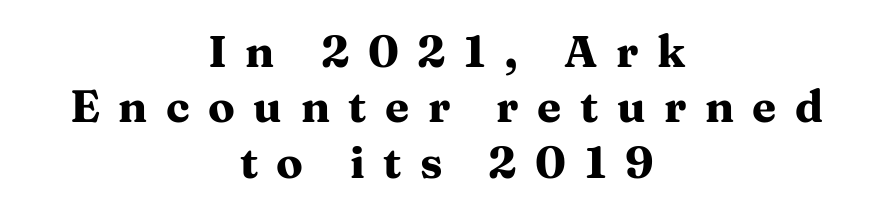
The passage is arranged like a title page — every line centered. Someone cranked the tracking dial way up on this one. Beneath every word, the page is bare. This is roman type, the default non-slanted kind.
